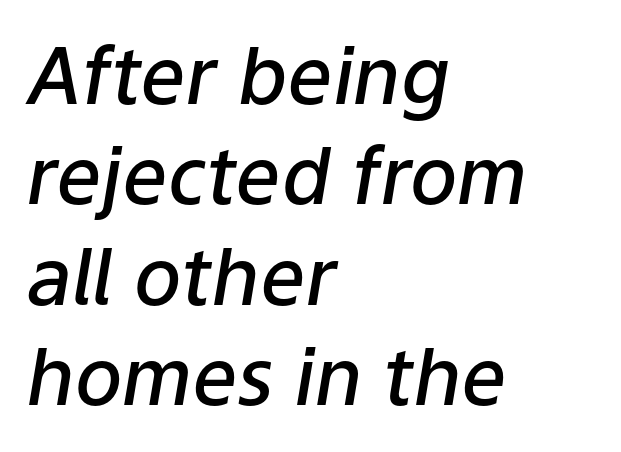
Q: Is the text bold? A: Semi-bold.
Q: Is the text italic (slanted)? A: Yes, it leans right by about 9 degrees.
Q: Is the text underlined? A: No.
Q: How is the paragraph aligned? A: Left-aligned.
Q: Is the spacing between letters normal or unusually wide? A: Normal.
Q: Is the spacing between lines tight, normal or loose? A: Normal.
Q: Width (condensed, normal, or wide)? A: Normal.
Q: Stroke contrast? A: Low.
Q: x-height? A: Medium.
Q: Monospaced? A: No.
